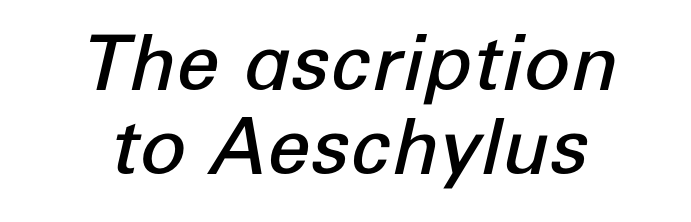
Do the characters align in a grid? No, the font is proportional. Decoration check: the copy has no underline. Is the type slanted? Yes — the strokes lean at a clear angle. Moderately thickened strokes mark this as semibold type. A typesetter would call this zero additional tracking.
